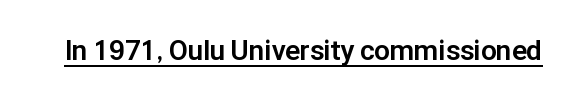
Q: Is the text bold? A: Yes.
Q: Is the text italic (slanted)? A: No, it is upright.
Q: Is the typeface a serif or a sans-serif typeface? A: Sans-serif.
Q: Is the text underlined? A: Yes.
Q: Is the spacing between letters normal or unusually wide? A: Normal.
Q: Width (condensed, normal, or wide)? A: Normal.
Q: Stroke contrast? A: Low.
Q: x-height? A: Medium.
Q: Monospaced? A: No.
